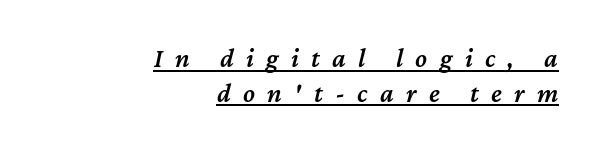
Honestly, the underline is the first thing you notice here. Moderately thickened strokes mark this as semibold type. Compared with typical paragraphs, the rows here are spaced about the same. Words appear elongated and porous because spacing is wide. The rendering applies a slant to the glyphs.
